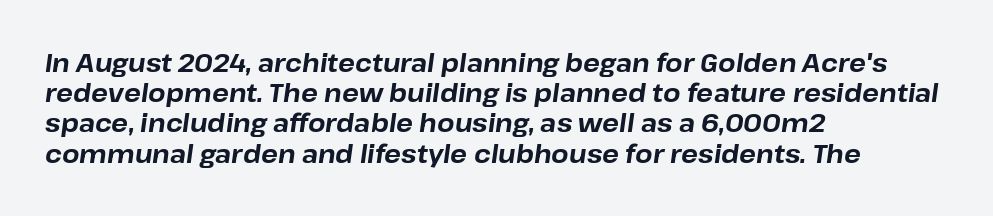
Q: Is the text bold? A: Yes.
Q: Is the text italic (slanted)? A: Yes, it leans right by about 8 degrees.
Q: Is the text underlined? A: No.
Q: How is the paragraph aligned? A: Left-aligned.
Q: Is the spacing between letters normal or unusually wide? A: Normal.
